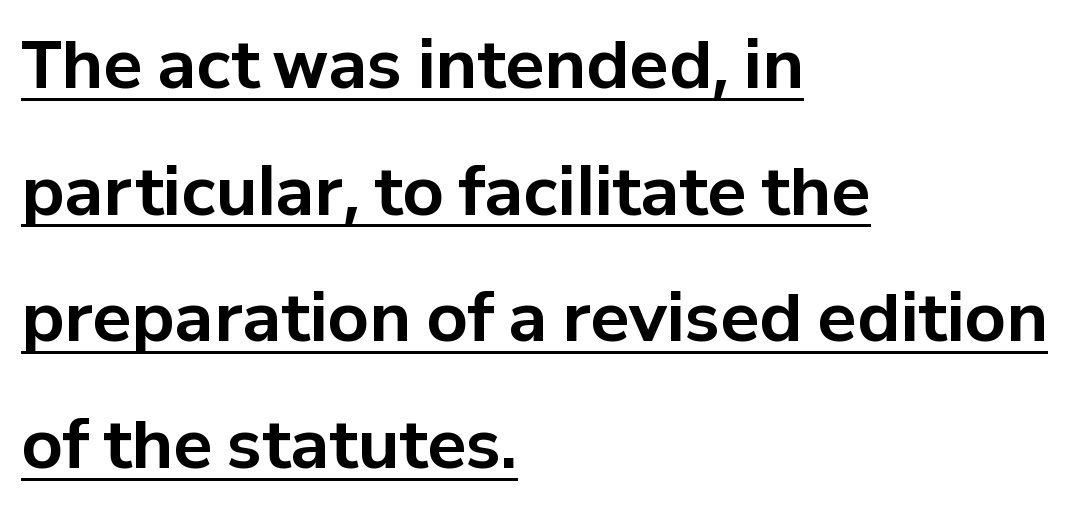
Each word holds together tightly as a unit, with standard inter-letter gaps. In designer terms, the underline attribute is active on this setting. Italic? Not at all — the glyphs are vertical. Does the copy run flush right? No — it runs flush left. The text was rendered using a sans face with plain stroke endings. Is there much room between lines? Yes — plenty of vertical air separates them.
